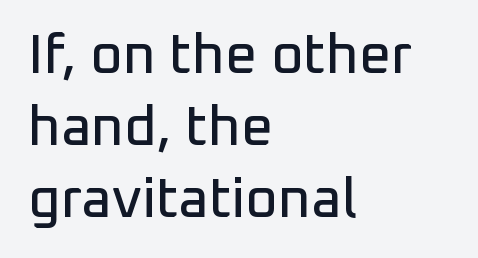
{"serif": "no", "italic": "no", "width": "normal", "stroke_contrast": "low", "x_height": "medium", "monospaced": "no", "underline": "no", "align": "left", "line_spacing": "normal", "line_spacing_ratio": 1.29, "letter_spacing": "normal", "letter_spacing_em": 0.0, "glyph_px": 56}
